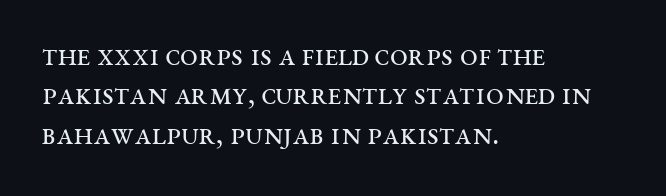
{"serif": "yes", "italic": "no", "bold": "no", "weight": "regular", "width": "wide", "stroke_contrast": "medium", "x_height": "large", "monospaced": "no", "underline": "no", "align": "left", "line_spacing_ratio": 1.23, "letter_spacing": "normal", "letter_spacing_em": 0.0, "glyph_px": 32}
